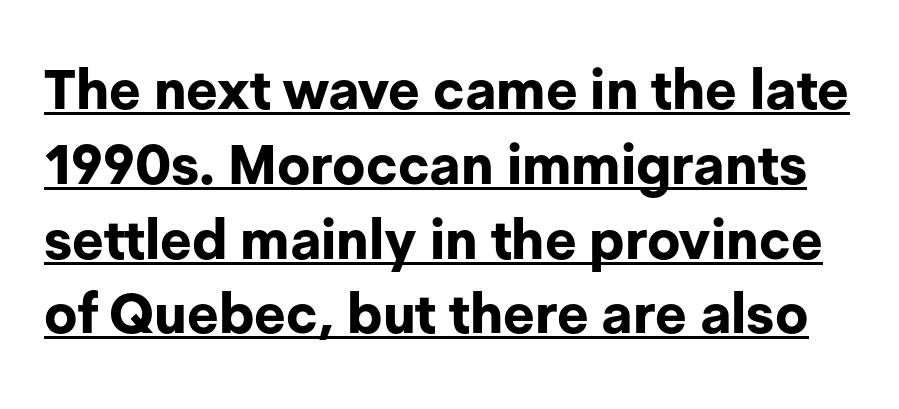
The image shows 55 px bold sans-serif type, upright; set normal line spacing (1.36x), normal letter spacing, underlined; low stroke contrast and a medium x-height.
